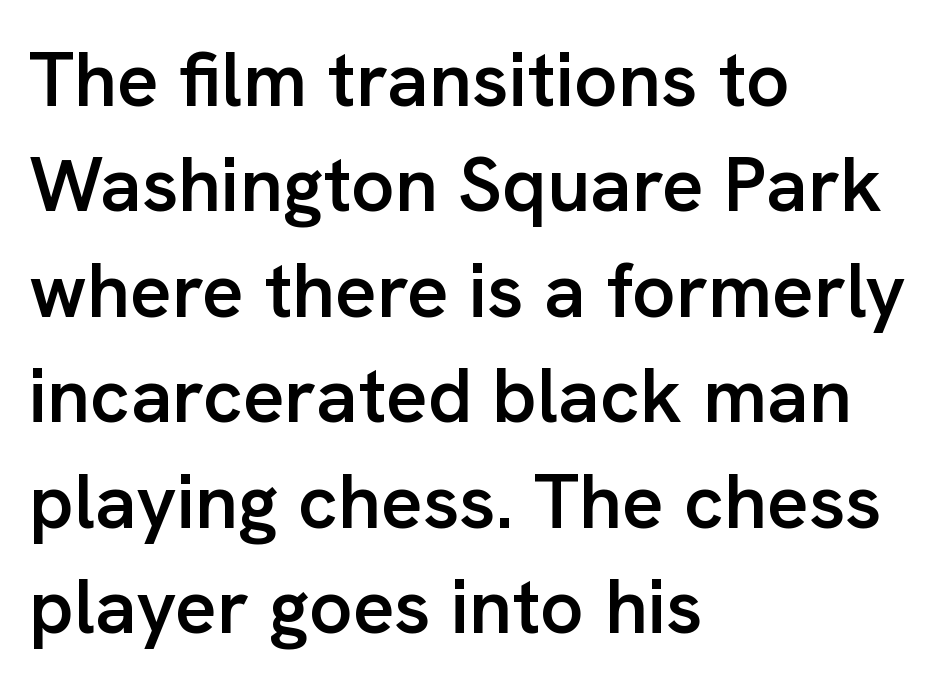
Observe the absence of serifs on each vertical stroke in this sample. The letterforms sit shoulder to shoulder at normal distance. The glyphs are unaccompanied by any horizontal stroke below them. Ascenders rise straight up at ninety degrees. A classic flush-left, rag-right setting is used for this passage. Successive baselines arrive at the customary interval.
